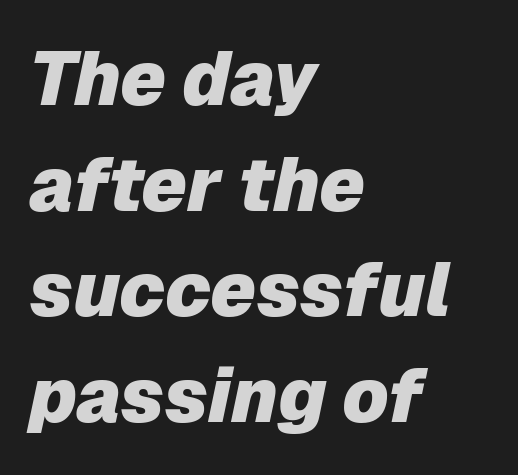
Q: Is the text bold? A: Yes.
Q: Is the text italic (slanted)? A: Yes, it leans right by about 12 degrees.
Q: Is the text underlined? A: No.
Q: How is the paragraph aligned? A: Left-aligned.
Q: Is the spacing between letters normal or unusually wide? A: Normal.
Q: Is the spacing between lines tight, normal or loose? A: Normal.
Q: Width (condensed, normal, or wide)? A: Normal.
Q: Stroke contrast? A: Low.
Q: x-height? A: Medium.
Q: Monospaced? A: No.
